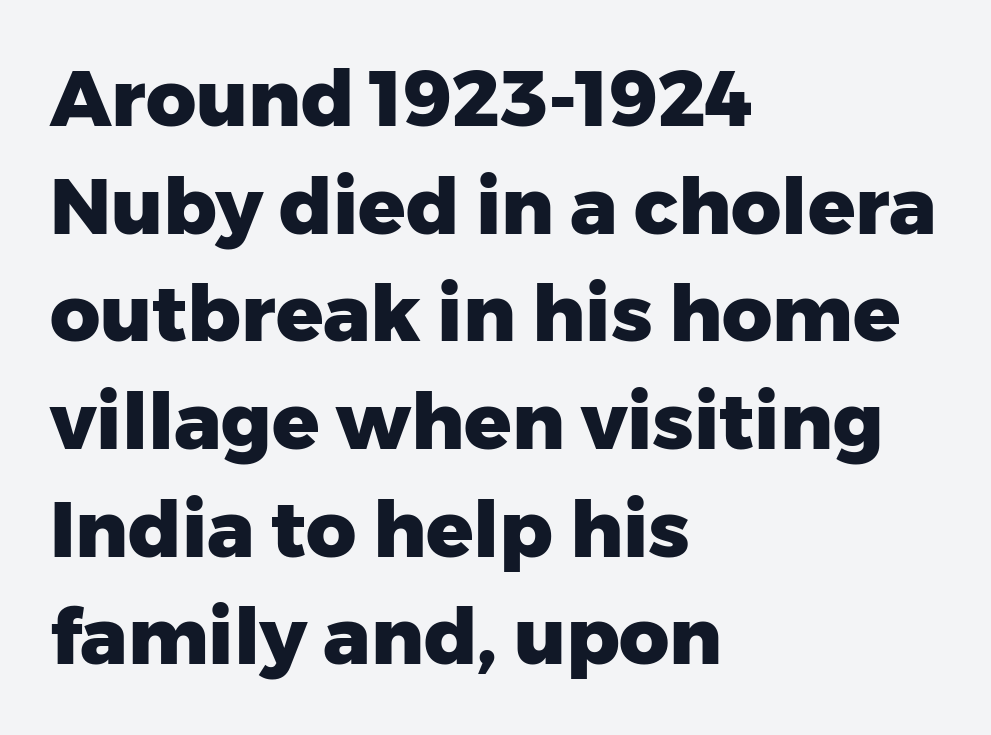
Q: Is the text bold? A: Yes.
Q: Is the text italic (slanted)? A: No, it is upright.
Q: Is the typeface a serif or a sans-serif typeface? A: Sans-serif.
Q: Is the text underlined? A: No.
Q: How is the paragraph aligned? A: Left-aligned.
Q: Is the spacing between letters normal or unusually wide? A: Normal.
Q: Is the spacing between lines tight, normal or loose? A: Normal.
Q: Width (condensed, normal, or wide)? A: Normal.
Q: Stroke contrast? A: Low.
Q: x-height? A: Medium.
Q: Monospaced? A: No.
